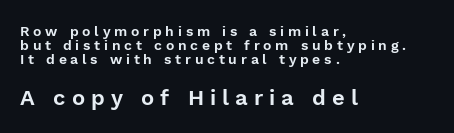
The image shows 22 px text type, upright; set left-aligned, tight line spacing (1.0x), unusually wide letter spacing (+0.27 em), not underlined; the second (bottom) block is 1.57x larger.
